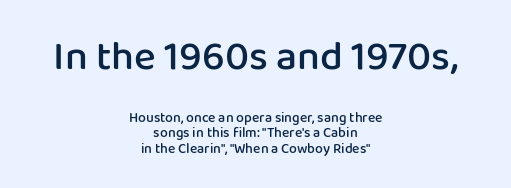
Q: Is the text bold? A: Semi-bold.
Q: Is the text italic (slanted)? A: No, it is upright.
Q: Is the typeface a serif or a sans-serif typeface? A: Sans-serif.
Q: Is the text underlined? A: No.
Q: How is the paragraph aligned? A: Centered.
Q: Is the spacing between letters normal or unusually wide? A: Normal.
Q: Is the spacing between lines tight, normal or loose? A: Tight.
Q: Which block of text is set in a larger size, the first (top) or the second (bottom)? A: The first (top) one.
Q: Width (condensed, normal, or wide)? A: Normal.
Q: Stroke contrast? A: Low.
Q: x-height? A: Medium.
Q: Monospaced? A: No.
